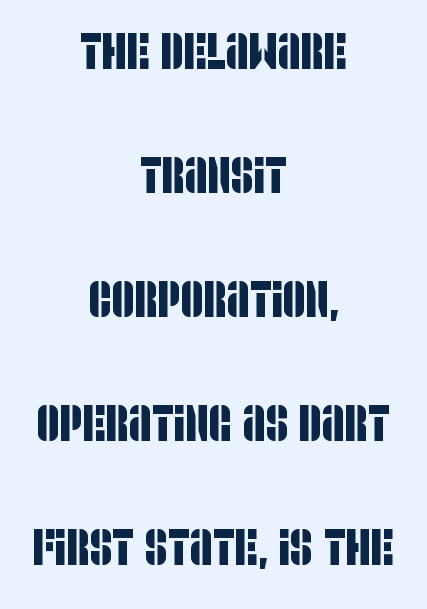
Q: Is the typeface a serif or a sans-serif typeface? A: Sans-serif.
Q: Is the text underlined? A: No.
Q: How is the paragraph aligned? A: Centered.
Q: Is the spacing between letters normal or unusually wide? A: Normal.
Q: Is the spacing between lines tight, normal or loose? A: Loose.
Q: Width (condensed, normal, or wide)? A: Condensed.
Q: Stroke contrast? A: Low.
Q: x-height? A: Large.
Q: Monospaced? A: No.
